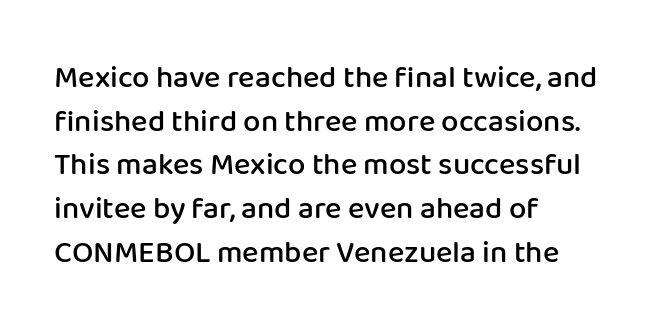
The image shows 31 px semibold sans-serif type, upright; set left-aligned, normal line spacing (1.41x), normal letter spacing, not underlined; low stroke contrast and a medium x-height.
